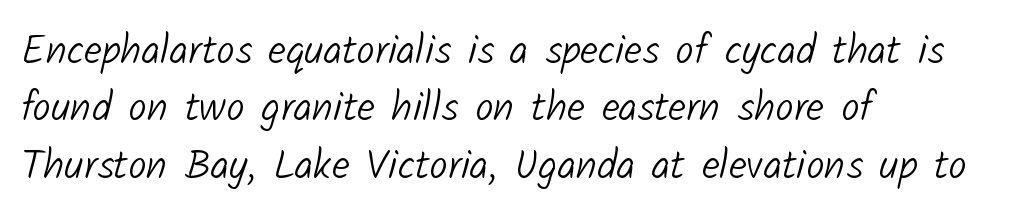
Q: Is the text bold? A: No.
Q: Is the typeface a serif or a sans-serif typeface? A: Sans-serif.
Q: Is the text underlined? A: No.
Q: How is the paragraph aligned? A: Left-aligned.
Q: Is the spacing between letters normal or unusually wide? A: Normal.
Q: Is the spacing between lines tight, normal or loose? A: Normal.
Q: Width (condensed, normal, or wide)? A: Normal.
Q: Stroke contrast? A: Low.
Q: x-height? A: Medium.
Q: Monospaced? A: No.
